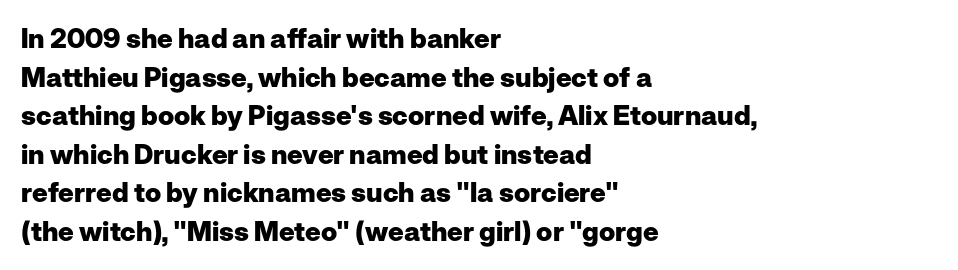
Q: Is the text bold? A: Yes.
Q: Is the text italic (slanted)? A: No, it is upright.
Q: Is the text underlined? A: No.
Q: How is the paragraph aligned? A: Left-aligned.
Q: Is the spacing between letters normal or unusually wide? A: Normal.
Q: Is the spacing between lines tight, normal or loose? A: Normal.
